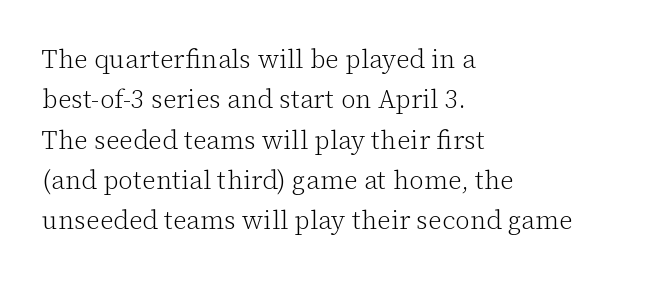
The image shows 26 px text type, upright; set left-aligned, normal line spacing (1.55x), normal letter spacing, not underlined.
